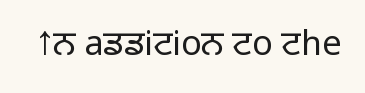
{"serif": "no", "italic": "no", "bold": "no", "weight": "light", "width": "normal", "stroke_contrast": "low", "x_height": "medium", "monospaced": "no", "underline": "no", "letter_spacing": "normal", "letter_spacing_em": 0.0, "glyph_px": 34}
